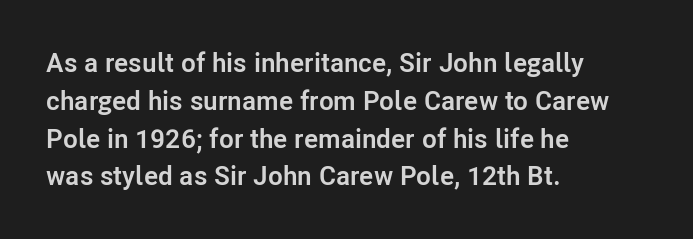
The image shows 27 px bold type, upright; set left-aligned, normal line spacing (1.4x), normal letter spacing, not underlined.
